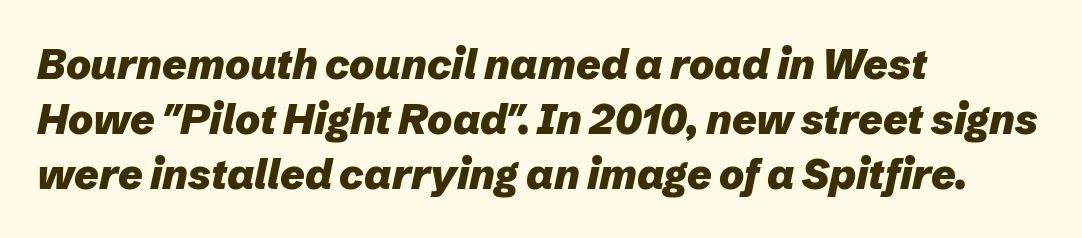
Q: Is the text bold? A: Yes.
Q: Is the text italic (slanted)? A: Yes, it leans right by about 12 degrees.
Q: Is the text underlined? A: No.
Q: How is the paragraph aligned? A: Left-aligned.
Q: Is the spacing between letters normal or unusually wide? A: Normal.
Q: Is the spacing between lines tight, normal or loose? A: Normal.
Q: Width (condensed, normal, or wide)? A: Normal.
Q: Stroke contrast? A: Low.
Q: x-height? A: Medium.
Q: Monospaced? A: No.
